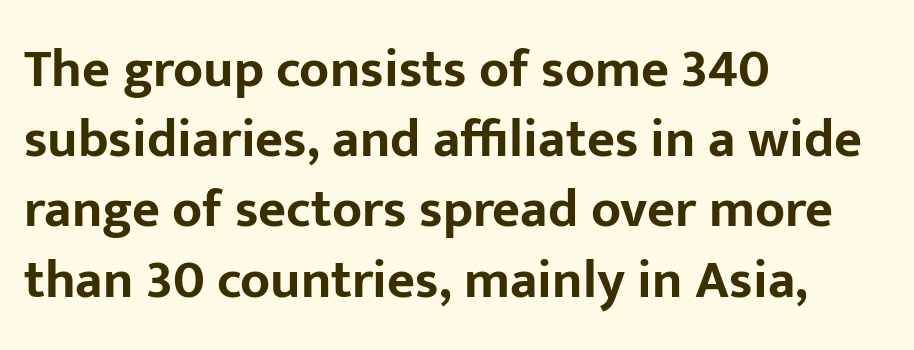
The image shows 54 px bold sans-serif type, upright; set left-aligned, normal line spacing (1.3x), normal letter spacing, not underlined; low stroke contrast and a medium x-height.
